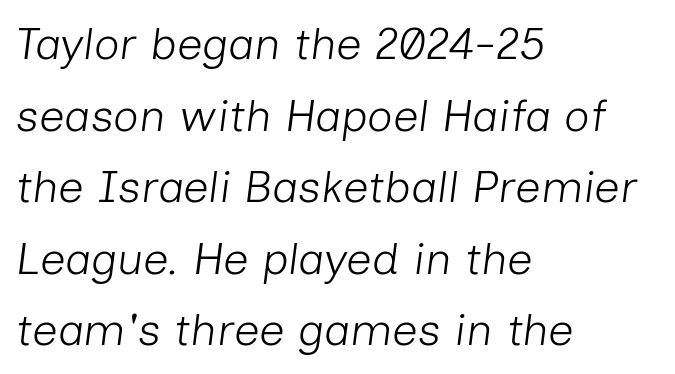
The image shows 45 px light type, italic (leaning right); set left-aligned, normal line spacing (1.59x), normal letter spacing, not underlined; low stroke contrast and a medium x-height.
